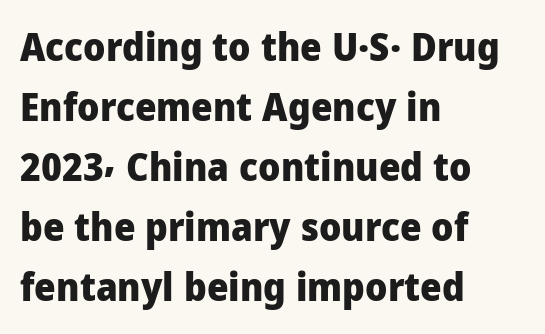
The image shows 38 px heavy sans-serif type, upright; set left-aligned, normal line spacing (1.58x), normal letter spacing, not underlined; low stroke contrast and a medium x-height.
